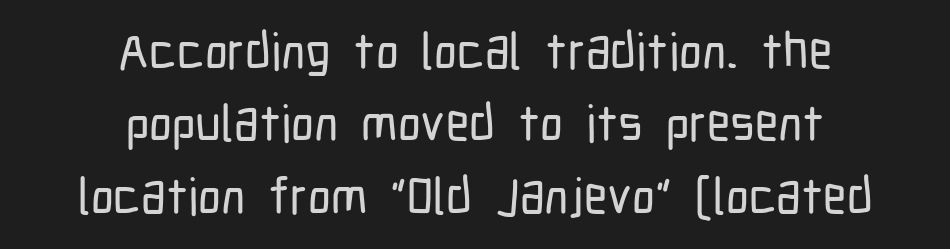
Typeset on center — no edge is straight. You can tell it's not italic because the verticals are truly vertical. The type is set solid horizontally, with unmodified tracking. Evenly set lines give the paragraph a standard silhouette. This is sans-serif lettering, the kind often seen on screens and signage. Proportional: the letters do not fall into vertical columns.
